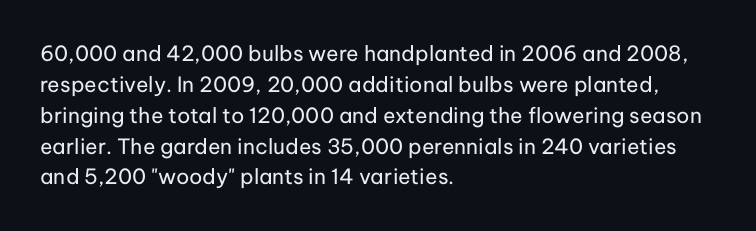
The image shows 21 px text type, upright; set left-aligned, normal line spacing (1.47x), normal letter spacing, not underlined.
